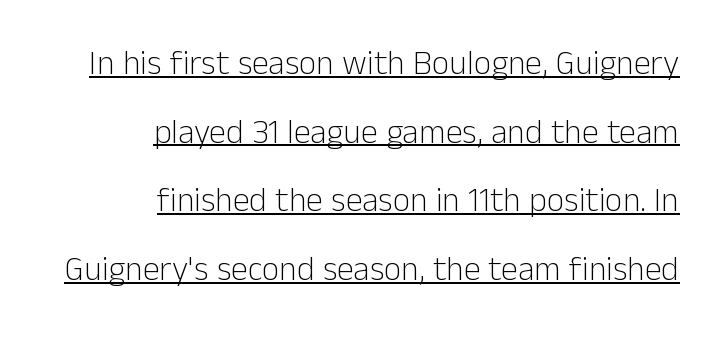
Q: Is the text bold? A: No.
Q: Is the text italic (slanted)? A: No, it is upright.
Q: Is the typeface a serif or a sans-serif typeface? A: Sans-serif.
Q: Is the text underlined? A: Yes.
Q: How is the paragraph aligned? A: Right-aligned.
Q: Is the spacing between letters normal or unusually wide? A: Normal.
Q: Is the spacing between lines tight, normal or loose? A: Loose.
Q: Width (condensed, normal, or wide)? A: Normal.
Q: Stroke contrast? A: Low.
Q: x-height? A: Medium.
Q: Monospaced? A: No.
